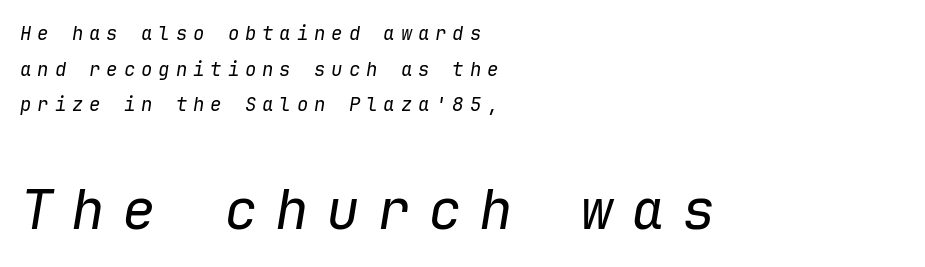
The image shows 56 px regular-weight type, italic (leaning right), monospaced; set left-aligned, line spacing 1.87x, unusually wide letter spacing (+0.31 em), not underlined; the second (bottom) block is 2.95x larger; low stroke contrast and a medium x-height.
